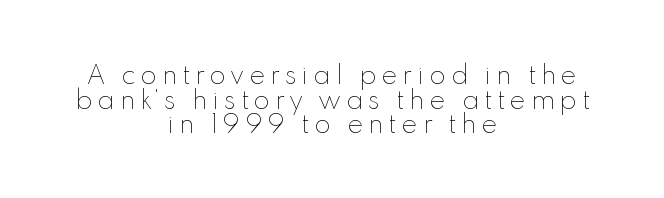
The image shows 24 px text type, upright; set centered, tight line spacing (1.03x), unusually wide letter spacing (+0.23 em), not underlined.
